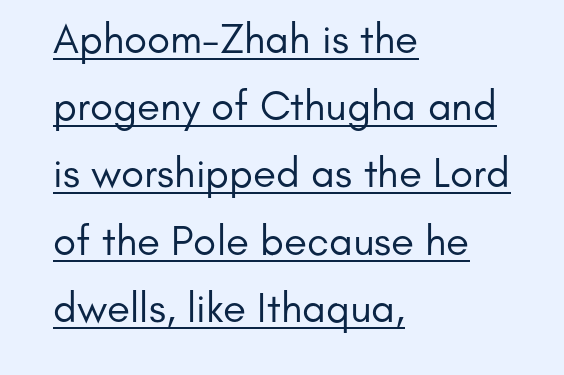
{"serif": "no", "italic": "no", "bold": "no", "weight": "regular", "width": "normal", "stroke_contrast": "low", "x_height": "small", "monospaced": "no", "underline": "yes", "align": "left", "line_spacing": "normal", "line_spacing_ratio": 1.6, "letter_spacing": "normal", "letter_spacing_em": 0.0, "glyph_px": 42}
